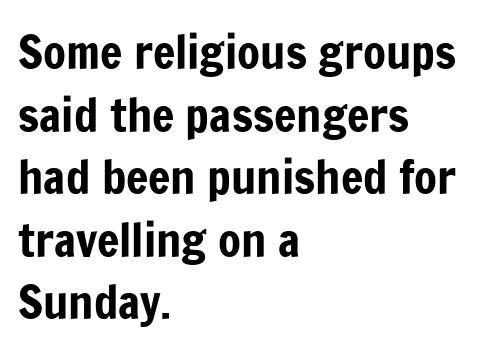
The image shows 47 px condensed sans-serif type, upright; set left-aligned, normal line spacing (1.33x), normal letter spacing, not underlined; low stroke contrast and a medium x-height.
